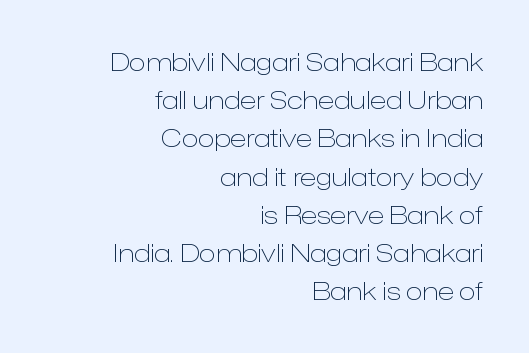
The lines sit at an ordinary, default distance from one another. The zone under the glyphs is completely vacant. Style check: upright. The gaps between neighbouring characters are ordinary and unremarkable. Is the stroke heavy? The answer is a plain regular-or-lighter. The compositor pushed each line to the right boundary.
